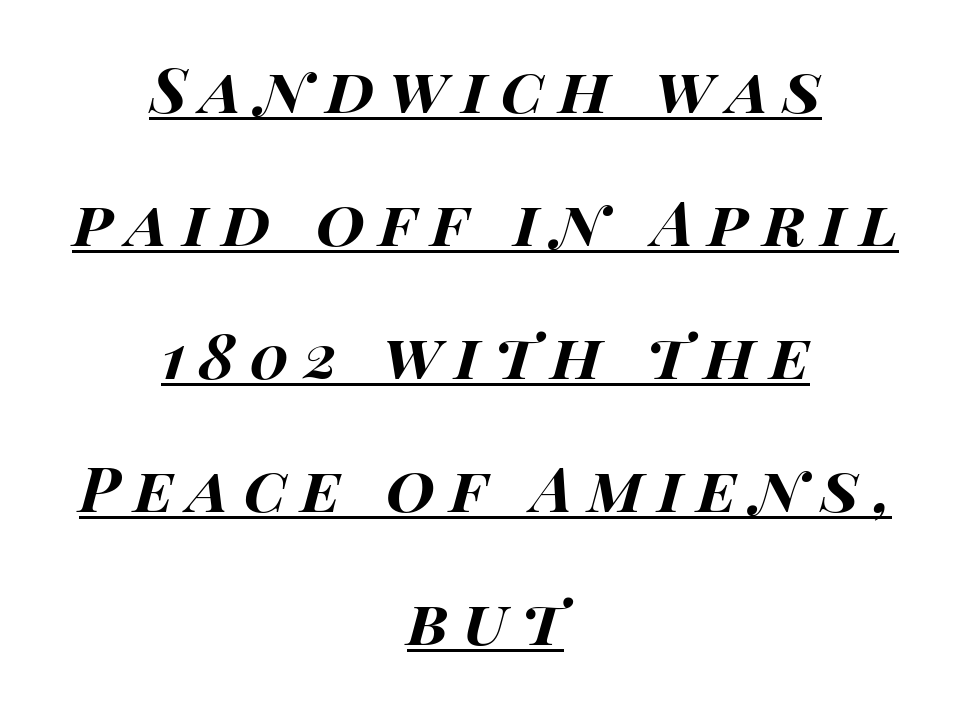
The image shows 63 px bold, wide type, italic (leaning right); set centered, loose line spacing (2.11x), unusually wide letter spacing (+0.23 em), underlined; high stroke contrast and a large x-height.
